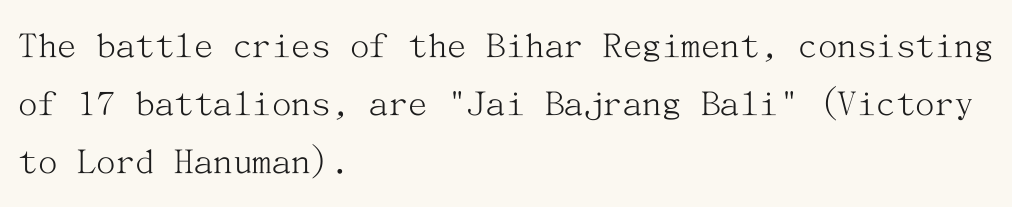
{"serif": "yes", "italic": "no", "bold": "no", "weight": "light", "width": "normal", "stroke_contrast": "medium", "x_height": "medium", "underline": "no", "align": "left", "line_spacing": "normal", "line_spacing_ratio": 1.49, "letter_spacing": "normal", "letter_spacing_em": 0.0, "glyph_px": 39}
